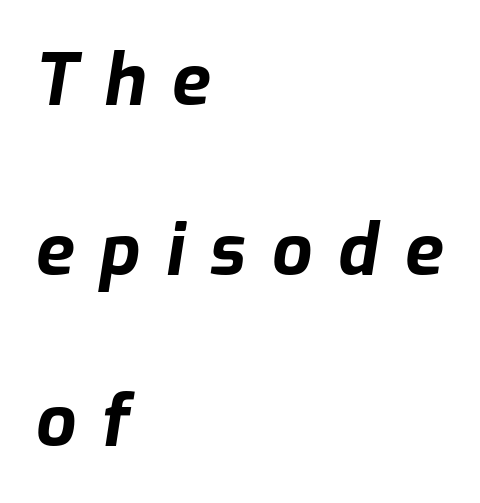
The image shows 71 px bold type, italic (leaning right); set left-aligned, loose line spacing (2.4x), unusually wide letter spacing (+0.36 em), not underlined; low stroke contrast and a medium x-height.
